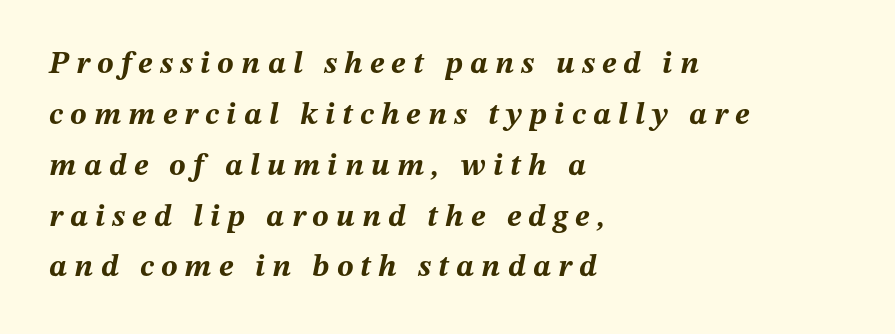
{"italic": "yes", "lean": "right", "slant_degrees": 12, "bold": "yes", "weight": "bold", "width": "normal", "stroke_contrast": "medium", "x_height": "medium", "monospaced": "no", "underline": "no", "align": "left", "line_spacing": "normal", "line_spacing_ratio": 1.64, "letter_spacing": "wide", "letter_spacing_em": 0.23, "glyph_px": 31}
